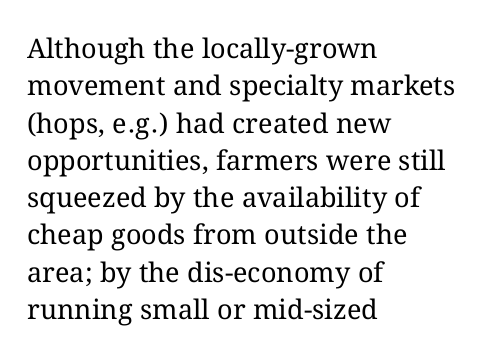
Q: Is the text bold? A: No.
Q: Is the text italic (slanted)? A: No, it is upright.
Q: Is the text underlined? A: No.
Q: How is the paragraph aligned? A: Left-aligned.
Q: Is the spacing between letters normal or unusually wide? A: Normal.
Q: Is the spacing between lines tight, normal or loose? A: Normal.
